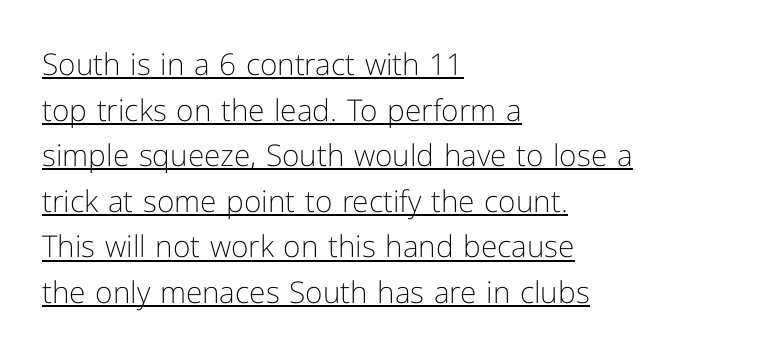
The image shows 30 px light sans-serif type, upright; set left-aligned, normal line spacing (1.52x), normal letter spacing, underlined; low stroke contrast and a medium x-height.
